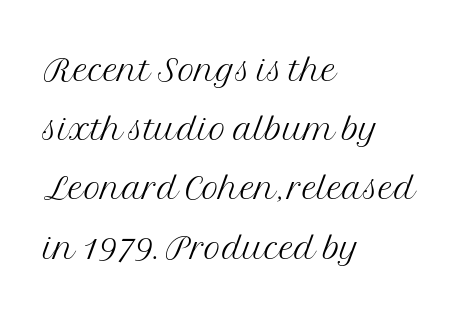
Each word holds together tightly as a unit, with standard inter-letter gaps. The typeface chosen for these lines features serifs. The line-height multiplier appears to be the usual default. Which margin do the lines hug? The left one — the right edge is uneven.
